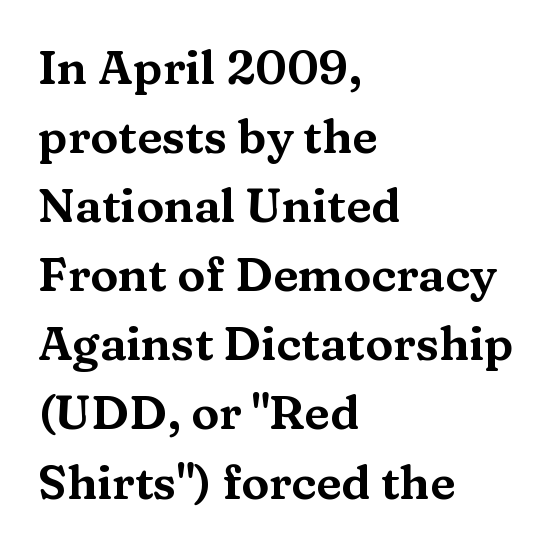
Q: Is the text italic (slanted)? A: No, it is upright.
Q: Is the typeface a serif or a sans-serif typeface? A: Serif.
Q: Is the text underlined? A: No.
Q: How is the paragraph aligned? A: Left-aligned.
Q: Is the spacing between letters normal or unusually wide? A: Normal.
Q: Is the spacing between lines tight, normal or loose? A: Normal.
Q: Width (condensed, normal, or wide)? A: Wide.
Q: Stroke contrast? A: Medium.
Q: x-height? A: Medium.
Q: Monospaced? A: No.
